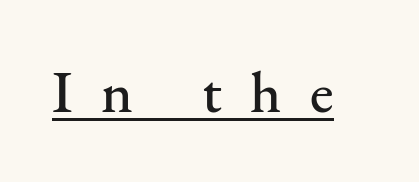
In terms of posture, this sample is upright. There is plenty of visible air inserted between adjacent glyphs. Proportional: the letters do not fall into vertical columns. Looks like someone drew a line under every word here. Check where the strokes stop: tiny serifs finish them off.
